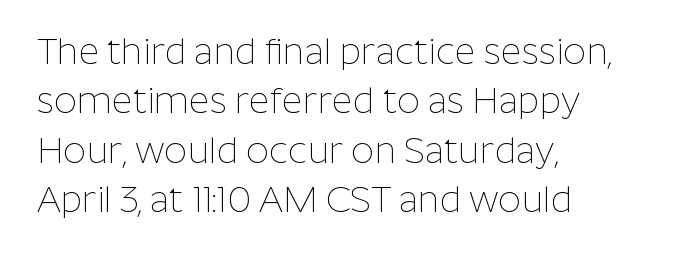
The face used here is rendered with its standard letterfit. The lettering holds an erect, upright posture throughout. Unmarked baselines from the first word to the last. If you measured baseline to baseline, you'd find a middling distance. Horizontally, the lines are justified to the leading edge only.
